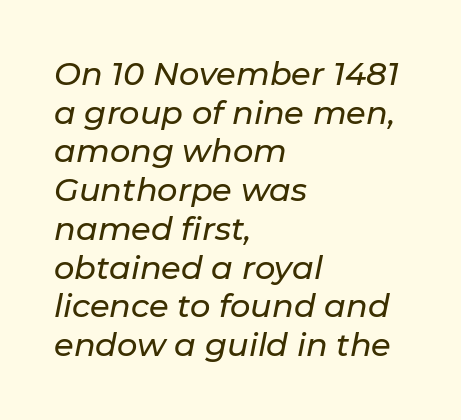
The image shows 32 px text type, italic (leaning right); set left-aligned, line spacing 1.21x, normal letter spacing, not underlined; low stroke contrast and a medium x-height.
